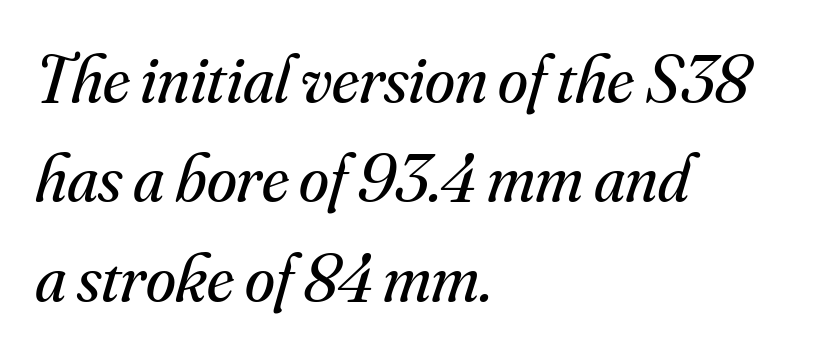
Q: Is the text bold? A: No.
Q: Is the text italic (slanted)? A: Yes, it leans right by about 16 degrees.
Q: Is the typeface a serif or a sans-serif typeface? A: Serif.
Q: Is the text underlined? A: No.
Q: How is the paragraph aligned? A: Left-aligned.
Q: Is the spacing between letters normal or unusually wide? A: Normal.
Q: Is the spacing between lines tight, normal or loose? A: Normal.
Q: Width (condensed, normal, or wide)? A: Normal.
Q: Stroke contrast? A: Medium.
Q: x-height? A: Small.
Q: Monospaced? A: No.
